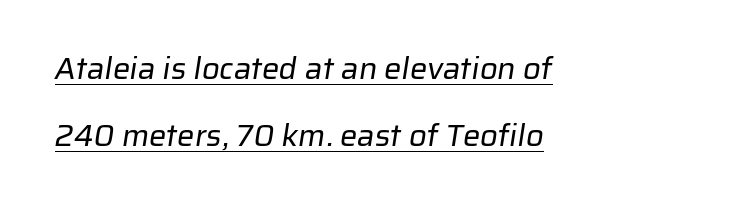
This is sans-serif lettering, the kind often seen on screens and signage. What stands out about the letter spacing? Nothing — it is the standard amount. The weight would be labelled regular, book, light, or lighter still. Has an underline been added? It has. Horizontally, the lines are justified to the leading edge only.
